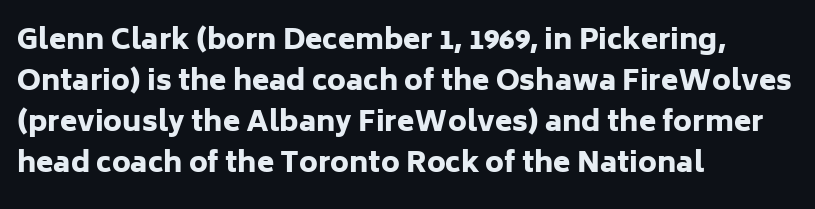
Each glyph is drawn with heavy, bold strokes. Any mark beneath the type? The region is blank. No extra tracking has been applied to these lines. Type style note: lacks serifs.
